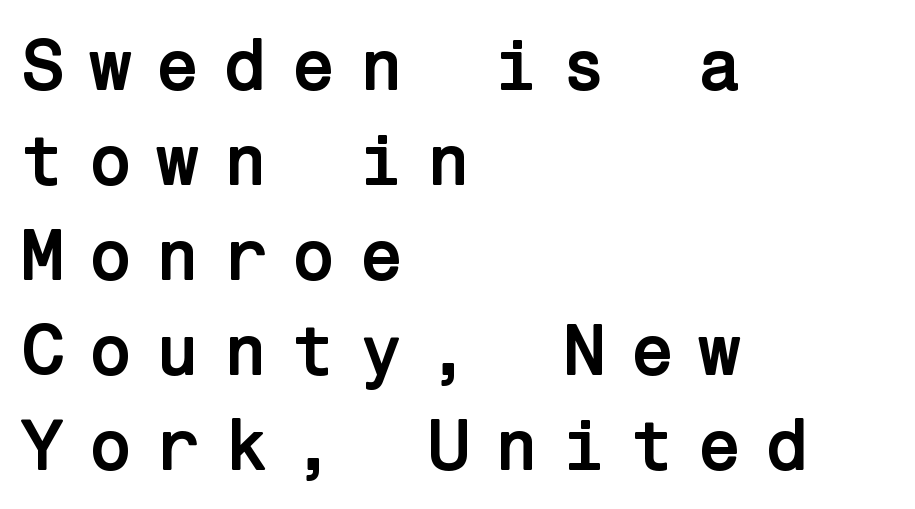
The image shows 73 px semibold sans-serif type, upright; set left-aligned, normal line spacing (1.3x), unusually wide letter spacing (+0.31 em), not underlined; low stroke contrast and a medium x-height.
